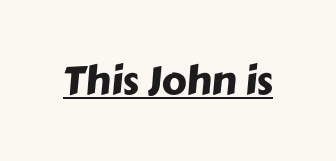
Q: Is the typeface a serif or a sans-serif typeface? A: Sans-serif.
Q: Is the text underlined? A: Yes.
Q: Is the spacing between letters normal or unusually wide? A: Normal.
Q: Width (condensed, normal, or wide)? A: Normal.
Q: Stroke contrast? A: Low.
Q: x-height? A: Medium.
Q: Monospaced? A: No.
